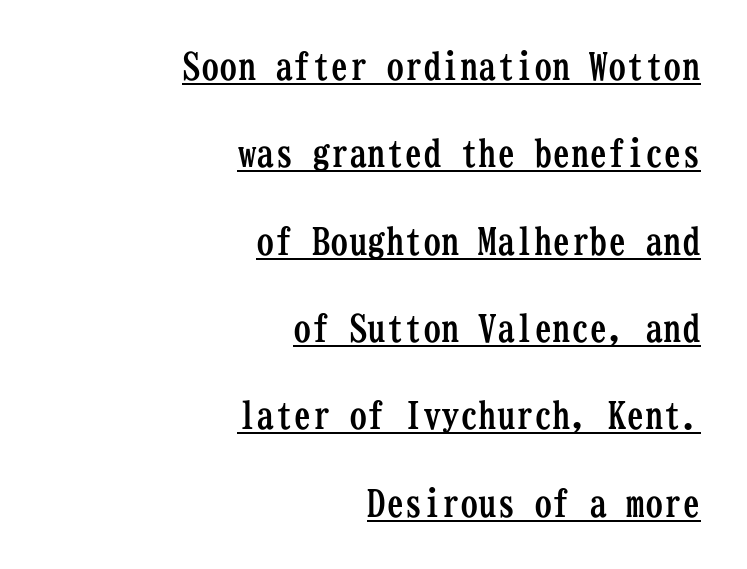
Q: Is the text bold? A: Yes.
Q: Is the text italic (slanted)? A: No, it is upright.
Q: Is the typeface a serif or a sans-serif typeface? A: Serif.
Q: Is the text underlined? A: Yes.
Q: How is the paragraph aligned? A: Right-aligned.
Q: Is the spacing between letters normal or unusually wide? A: Normal.
Q: Is the spacing between lines tight, normal or loose? A: Loose.
Q: Width (condensed, normal, or wide)? A: Condensed.
Q: Stroke contrast? A: Low.
Q: x-height? A: Medium.
Q: Monospaced? A: Yes.
